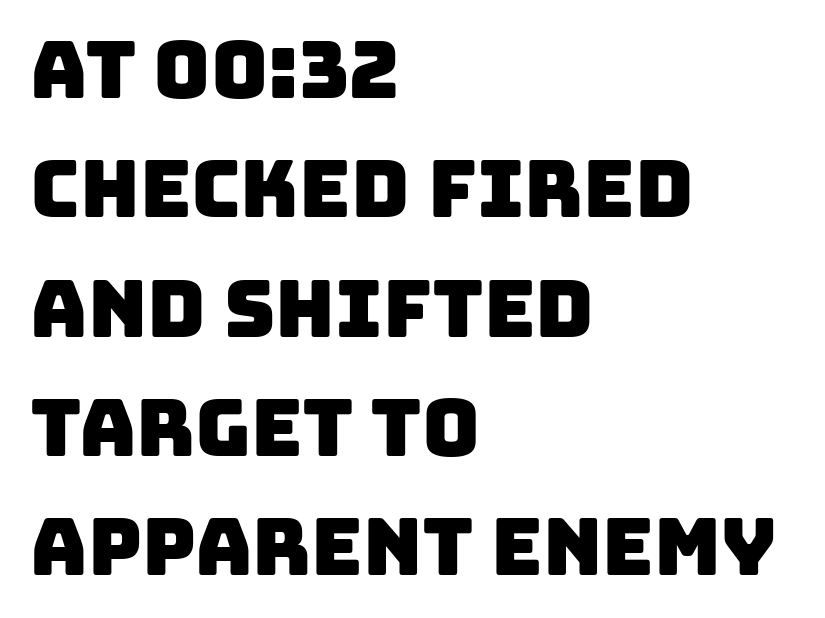
{"serif": "no", "width": "normal", "stroke_contrast": "low", "x_height": "large", "monospaced": "no", "underline": "no", "align": "left", "line_spacing": "normal", "line_spacing_ratio": 1.51, "letter_spacing": "normal", "letter_spacing_em": 0.0, "glyph_px": 79}
